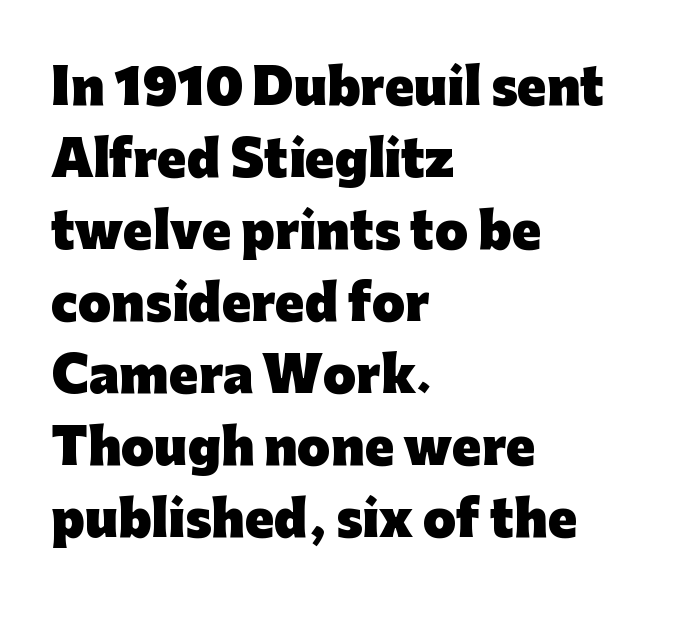
{"serif": "no", "italic": "no", "bold": "yes", "weight": "heavy", "width": "normal", "stroke_contrast": "low", "x_height": "medium", "monospaced": "no", "underline": "no", "align": "left", "line_spacing": "normal", "line_spacing_ratio": 1.5, "letter_spacing": "normal", "letter_spacing_em": 0.0, "glyph_px": 48}
